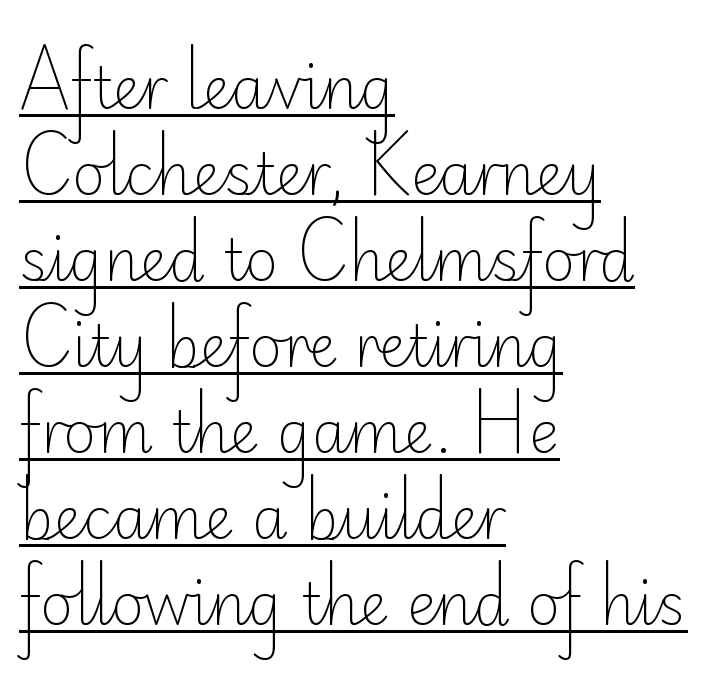
{"serif": "no", "italic": "no", "bold": "no", "weight": "light", "width": "normal", "stroke_contrast": "low", "x_height": "small", "monospaced": "no", "underline": "yes", "align": "left", "line_spacing": "normal", "line_spacing_ratio": 1.51, "letter_spacing": "normal", "letter_spacing_em": 0.0, "glyph_px": 57}
